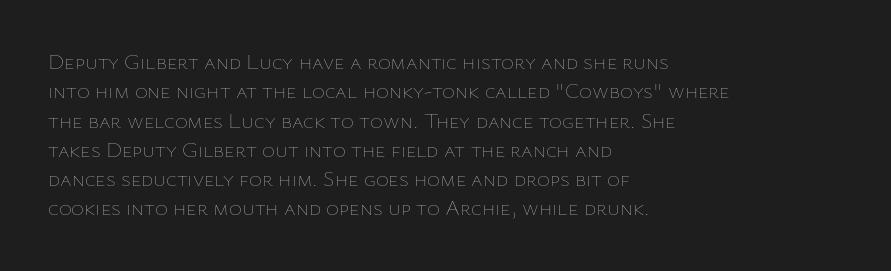
Caption: face not bold, strokes unweighted. Whoever set this chose a conventional vertical rhythm. This sample uses plain, unmodified letter spacing. The lettering stays uniformly vertical, giving the passage a roman look. Rule under the text: the space is simply empty.
